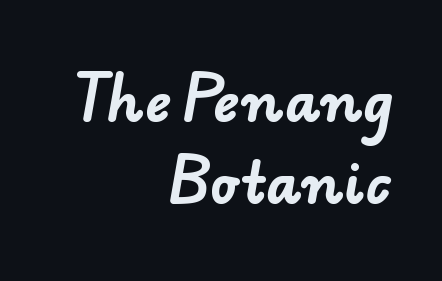
Character widths vary here, with narrow letters taking less room than wide ones. This sample uses plain, unmodified letter spacing. I'd describe the lettering as bold — thick and assertive. Quick note: interline space is typical. Layout note: lines flush right. Beneath every word, the page is bare.
